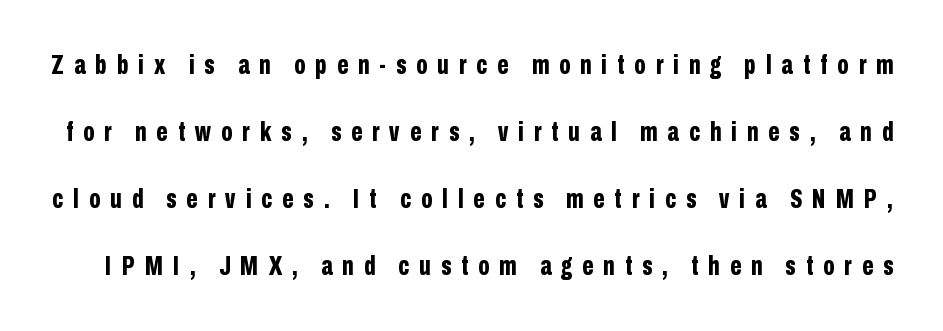
Airy leading. Bold? Absolutely — the strokes are thick and heavy. Posture: vertical. The face used here is rendered with a markedly widened letterfit.
